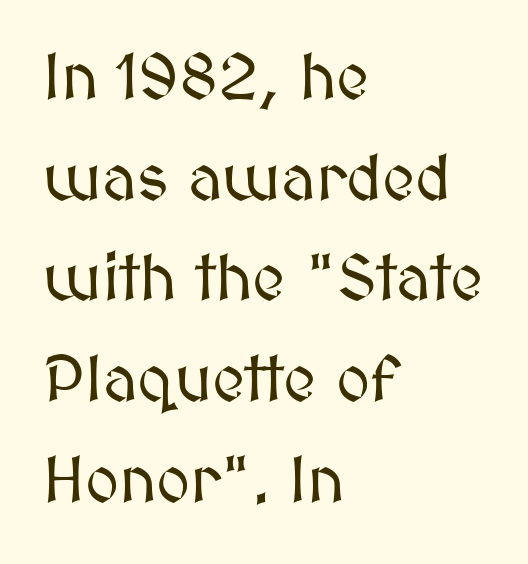
The image shows 65 px text type, upright; set left-aligned, normal line spacing (1.55x), normal letter spacing, not underlined; medium stroke contrast and a medium x-height.
